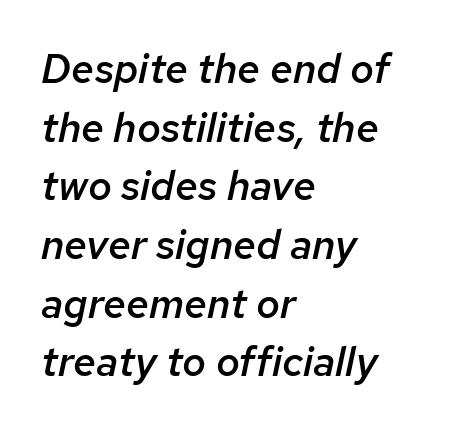
{"italic": "yes", "lean": "right", "slant_degrees": 12, "bold": "semi", "weight": "semibold", "width": "normal", "stroke_contrast": "low", "x_height": "medium", "monospaced": "no", "underline": "no", "align": "left", "line_spacing": "normal", "line_spacing_ratio": 1.43, "letter_spacing": "normal", "letter_spacing_em": 0.0, "glyph_px": 41}
